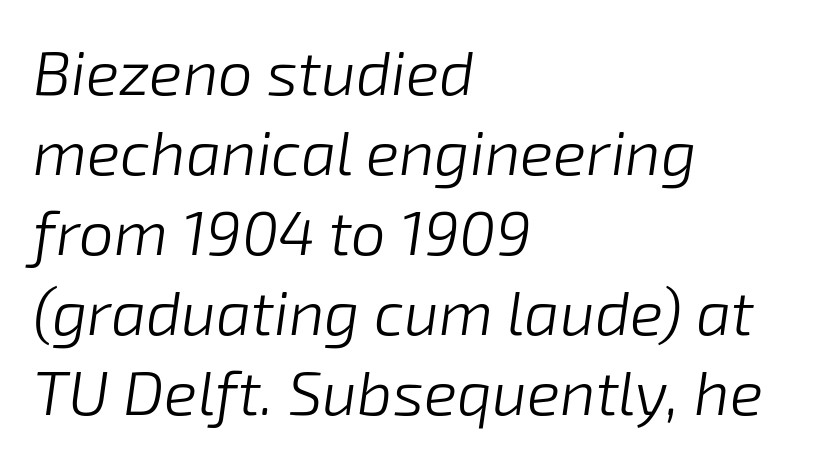
{"italic": "yes", "lean": "right", "slant_degrees": 8, "bold": "no", "weight": "light", "width": "normal", "stroke_contrast": "low", "x_height": "medium", "monospaced": "no", "underline": "no", "align": "left", "line_spacing": "normal", "line_spacing_ratio": 1.29, "letter_spacing": "normal", "letter_spacing_em": 0.0, "glyph_px": 62}
